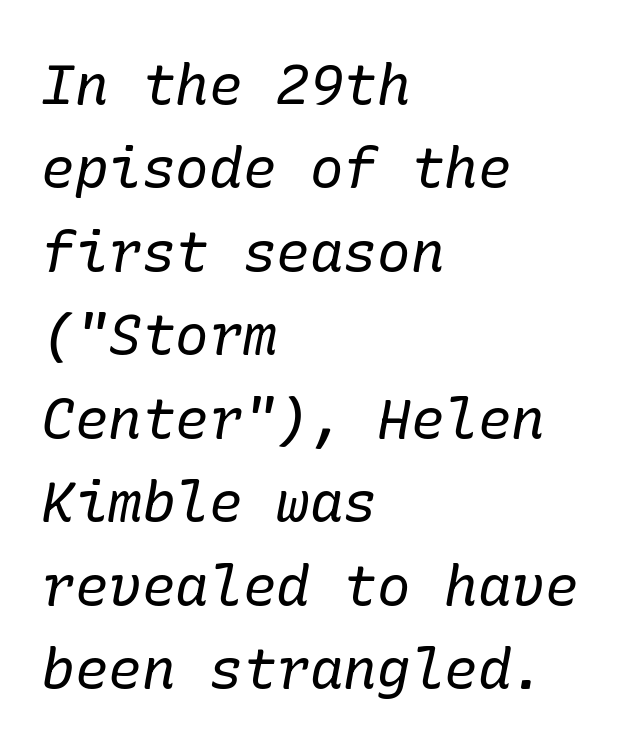
Q: Is the text bold? A: No.
Q: Is the text italic (slanted)? A: Yes, it leans right by about 10 degrees.
Q: Is the typeface a serif or a sans-serif typeface? A: Sans-serif.
Q: Is the text underlined? A: No.
Q: How is the paragraph aligned? A: Left-aligned.
Q: Is the spacing between letters normal or unusually wide? A: Normal.
Q: Is the spacing between lines tight, normal or loose? A: Normal.
Q: Width (condensed, normal, or wide)? A: Normal.
Q: Stroke contrast? A: Low.
Q: x-height? A: Medium.
